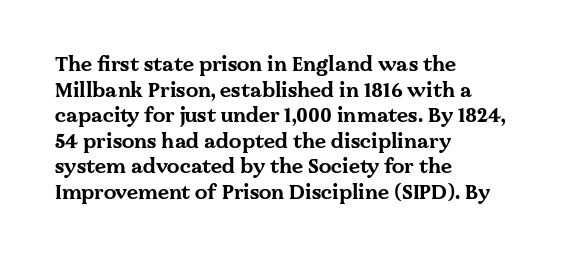
The image shows 20 px bold type, upright; set left-aligned, normal line spacing (1.28x), normal letter spacing, not underlined.
